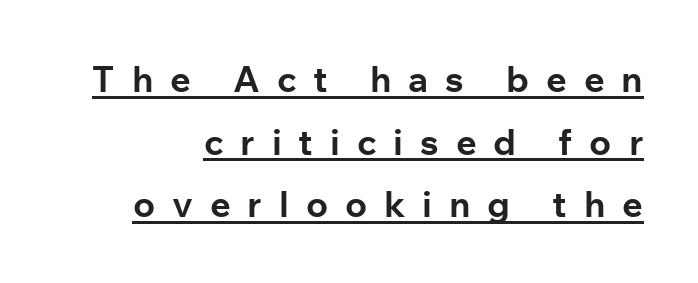
This sample has the flowing, uneven cadence of proportional lettering. Is there any slant? The stems are plumb. Glyph-to-glyph distance is far greater than everyday printed text. Check the space under the baseline: a stroke is drawn there. Does the type have serifs? No, each stem ends abruptly. In terms of weight, the rendering is a true, heavy bold.
